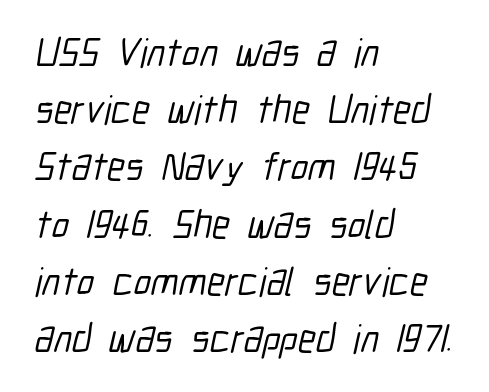
The image shows 40 px condensed sans-serif type; set left-aligned, normal line spacing (1.43x), normal letter spacing, not underlined; low stroke contrast and a medium x-height.
